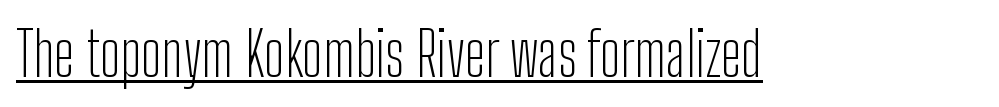
Q: Is the text bold? A: No.
Q: Is the text italic (slanted)? A: No, it is upright.
Q: Is the typeface a serif or a sans-serif typeface? A: Sans-serif.
Q: Is the text underlined? A: Yes.
Q: Is the spacing between letters normal or unusually wide? A: Normal.
Q: Width (condensed, normal, or wide)? A: Condensed.
Q: Stroke contrast? A: Low.
Q: x-height? A: Medium.
Q: Monospaced? A: No.
